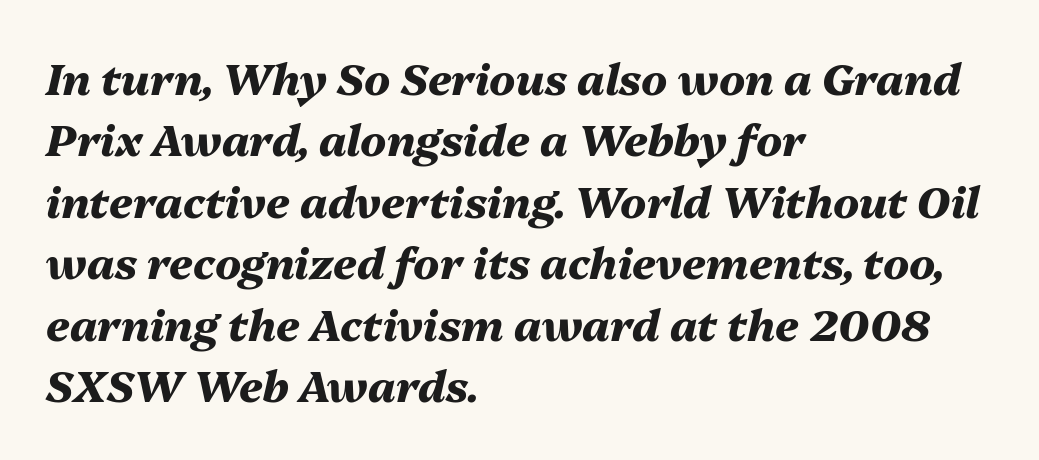
You'd pick this weight for a headline — it's a proper bold. The type is set solid horizontally, with unmodified tracking. A typesetter would call this proportional, since set widths differ per character. Descenders hang freely into open space. Line spacing here is normal. This rendering uses left alignment, leaving the right contour irregular.
